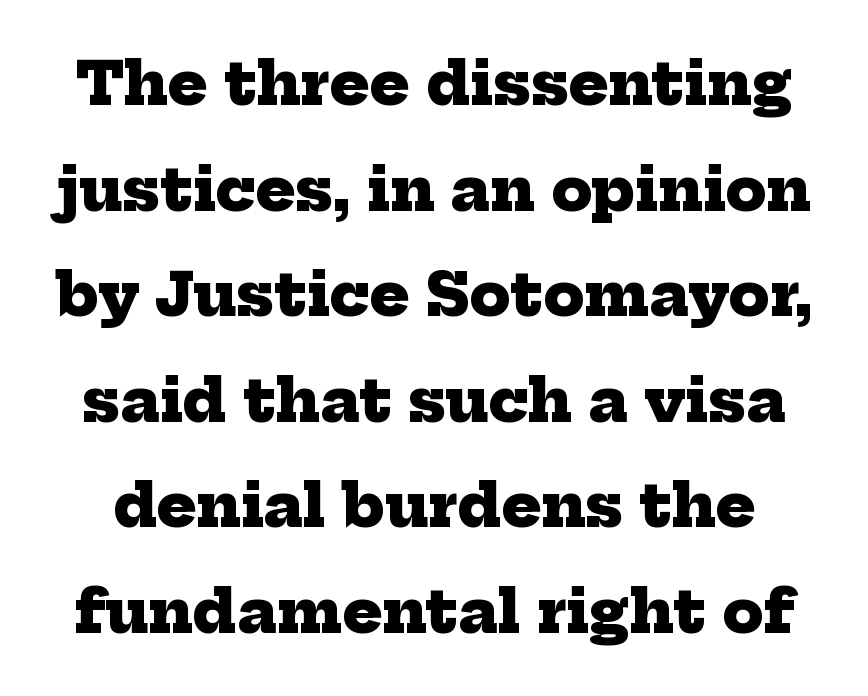
Clear beneath every line of the passage. The letters are bold, with thick, heavy strokes. Standard letterfit; no display-style spreading of the glyphs. This sample uses a serif face.
